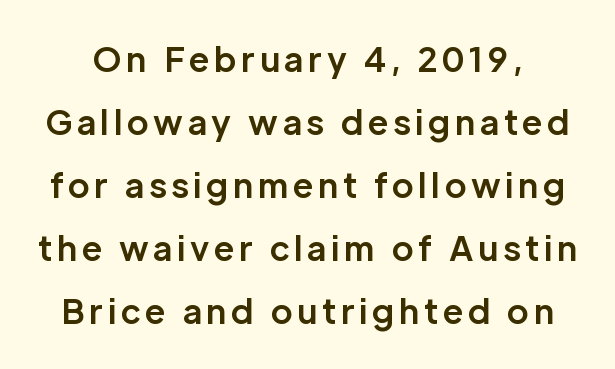
{"serif": "no", "italic": "no", "bold": "yes", "weight": "bold", "width": "normal", "stroke_contrast": "low", "x_height": "medium", "monospaced": "no", "underline": "no", "line_spacing": "loose", "line_spacing_ratio": 1.91, "glyph_px": 33}
